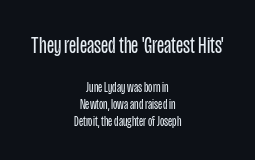
Typeset on center — no edge is straight. The typesetting does not lean heavy: it is not bold. Ordinary non-slanted type is in use. Beneath every word, the page is bare.
